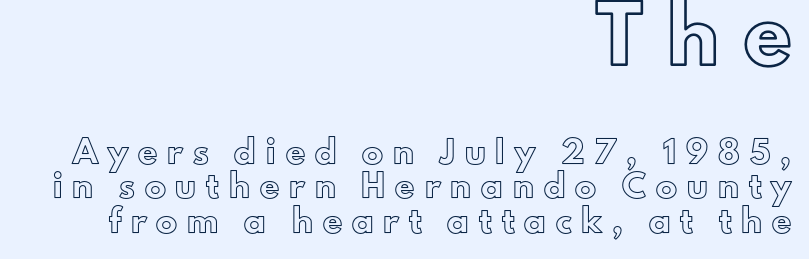
Vertical spacing — default. Is the block centered? No — it sits flush against the right margin. You could only call the tracking loose — the letters float apart. A roman cut, with each character standing at attention.
